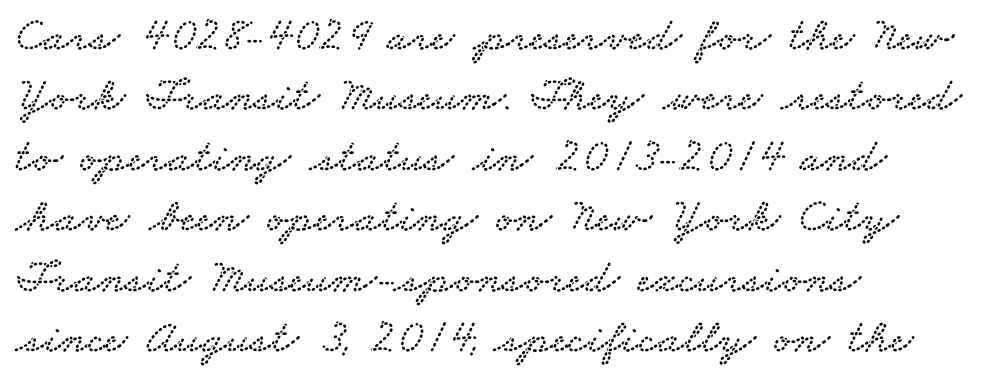
Q: Is the text underlined? A: No.
Q: How is the paragraph aligned? A: Left-aligned.
Q: Is the spacing between letters normal or unusually wide? A: Normal.
Q: Is the spacing between lines tight, normal or loose? A: Normal.
Q: Width (condensed, normal, or wide)? A: Wide.
Q: Stroke contrast? A: Low.
Q: x-height? A: Small.
Q: Monospaced? A: No.
